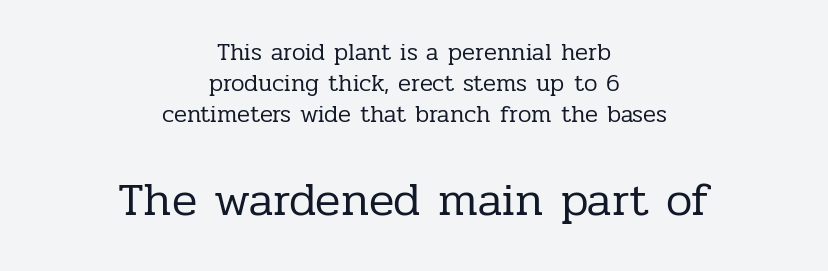
{"serif": "yes", "italic": "no", "bold": "no", "weight": "regular", "width": "normal", "stroke_contrast": "low", "x_height": "medium", "monospaced": "no", "underline": "no", "align": "center", "line_spacing": "normal", "line_spacing_ratio": 1.29, "letter_spacing": "normal", "letter_spacing_em": 0.0, "larger_block": "second", "size_ratio": 1.96, "glyph_px": 47}
